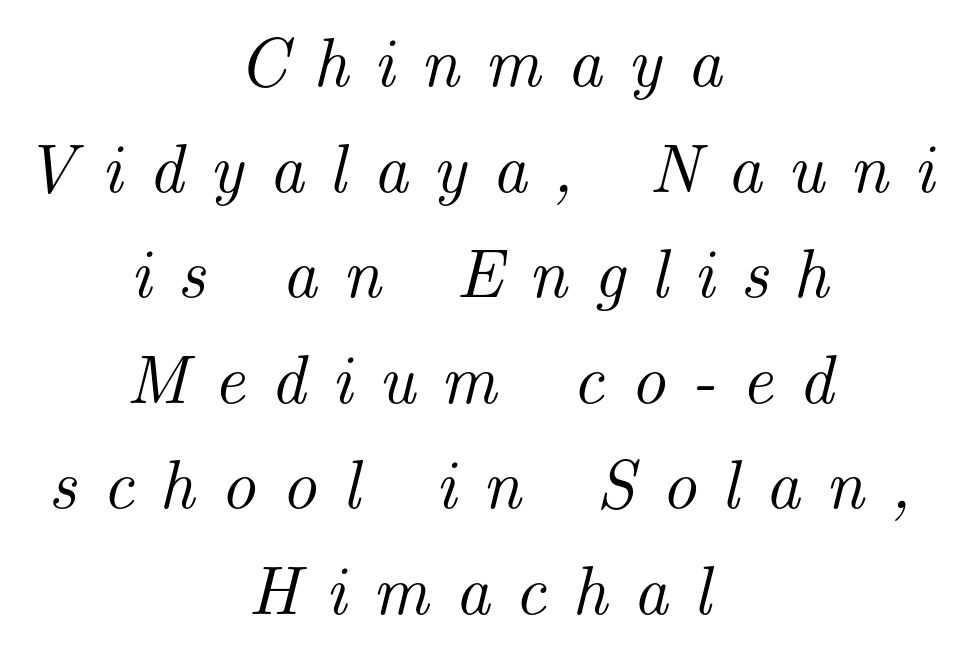
Q: Is the text italic (slanted)? A: Yes, it leans right by about 14 degrees.
Q: Is the typeface a serif or a sans-serif typeface? A: Serif.
Q: Is the text underlined? A: No.
Q: How is the paragraph aligned? A: Centered.
Q: Is the spacing between letters normal or unusually wide? A: Unusually wide.
Q: Is the spacing between lines tight, normal or loose? A: Normal.
Q: Width (condensed, normal, or wide)? A: Normal.
Q: Stroke contrast? A: Medium.
Q: x-height? A: Small.
Q: Monospaced? A: No.
